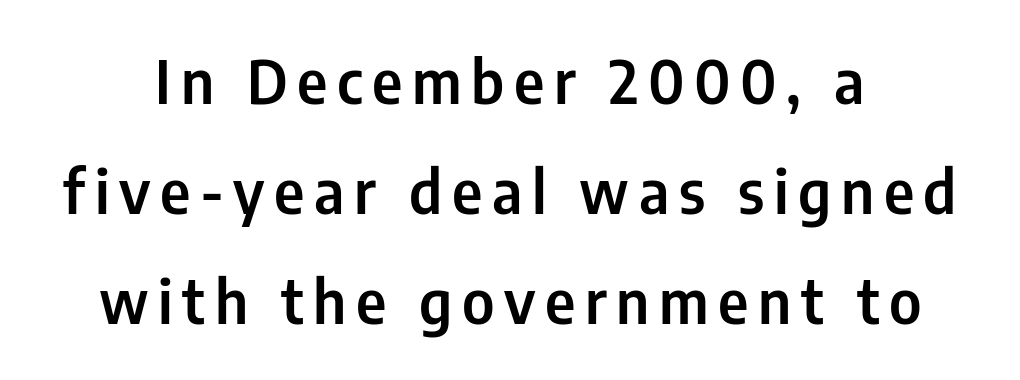
Is the block centered? Yes — each line is placed symmetrically about the middle. The face used here is a sans, in the tradition of grotesques and geometrics. Proportional: the letters do not fall into vertical columns. In terms of posture, this sample is upright. The zone under the glyphs is completely vacant.
